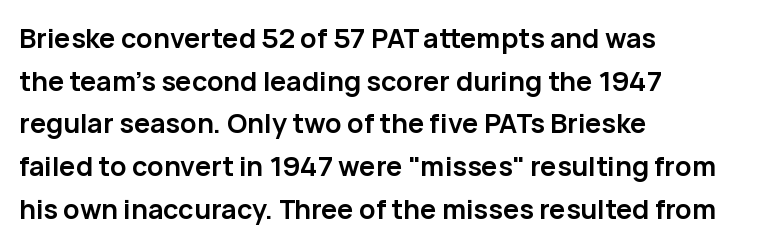
Typesetter's note: full bold, strokes at maximum text heaviness. Compared with typical paragraphs, the rows here are spaced about the same. Layout note: lines flush left. The passage shown is not underscored anywhere.
